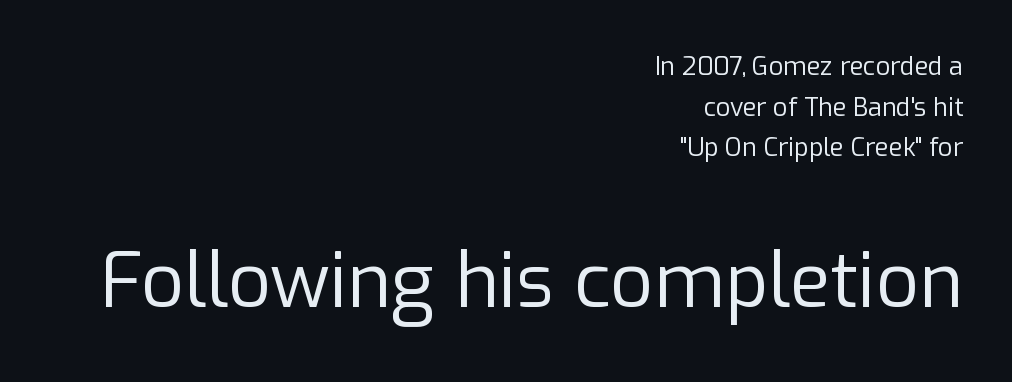
{"serif": "no", "italic": "no", "bold": "no", "weight": "regular", "width": "normal", "stroke_contrast": "low", "x_height": "medium", "monospaced": "no", "underline": "no", "align": "right", "line_spacing": "normal", "line_spacing_ratio": 1.63, "letter_spacing": "normal", "letter_spacing_em": 0.0, "larger_block": "second", "size_ratio": 3.0, "glyph_px": 75}
